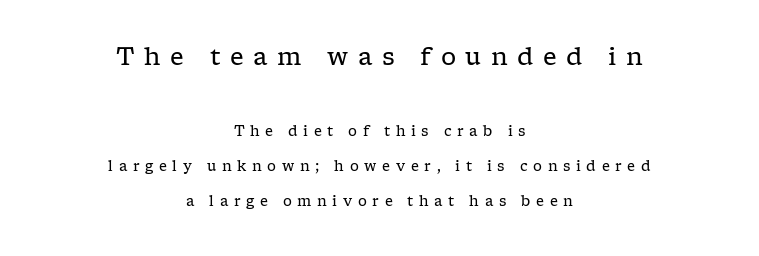
The space between consecutive lines is lavish. In terms of letterspacing, this is a distinctly airy, spread setting. Reading down the block, each line starts at a different indent, mirrored at its end. Vertical strokes here are truly vertical. Which of the two is more prominent by size? The first, at the top. Rule under the text: the space is simply empty.
